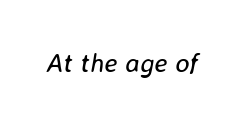
Glance below the letters and you will spot only blank space. The text carries the slant typical of an italic or oblique font. Stroke mass is kept to a normal reading level or below. The passage shown has conventional tracking throughout.
